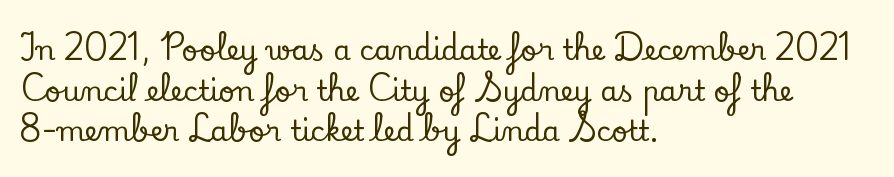
Descenders hang freely into open space. All the whitespace from short lines collects on the right. Line spacing here is normal. Every character sits straight up, as roman type does.
